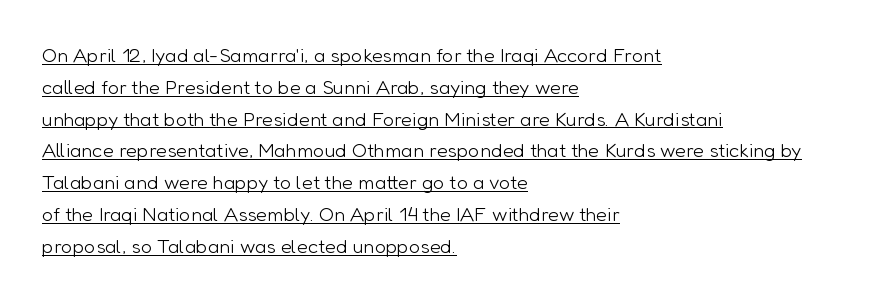
{"italic": "no", "bold": "no", "underline": "yes", "align": "left", "line_spacing": "normal", "line_spacing_ratio": 1.59, "letter_spacing": "normal", "letter_spacing_em": 0.0, "glyph_px": 20}
